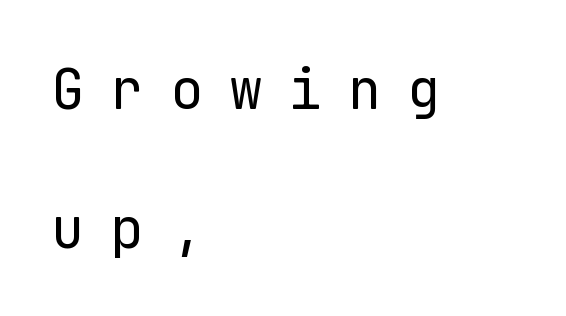
Q: Is the text bold? A: No.
Q: Is the text italic (slanted)? A: No, it is upright.
Q: Is the typeface a serif or a sans-serif typeface? A: Sans-serif.
Q: Is the text underlined? A: No.
Q: How is the paragraph aligned? A: Left-aligned.
Q: Is the spacing between letters normal or unusually wide? A: Unusually wide.
Q: Is the spacing between lines tight, normal or loose? A: Loose.
Q: Width (condensed, normal, or wide)? A: Normal.
Q: Stroke contrast? A: Low.
Q: x-height? A: Medium.
Q: Monospaced? A: Yes.
